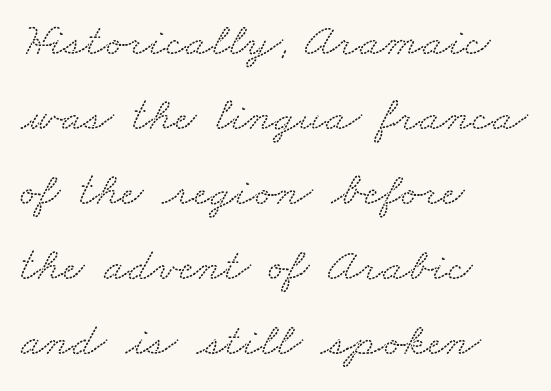
These lines sit exactly where default settings would place them. Spacing verdict: proportional, widths tailored to each character. Nobody drew a line under any word here. The letters carry serifs — small finishing strokes at the ends of their stems. Leftover space on each line is placed entirely after the last word. In terms of letterspacing, this is plain default setting.
